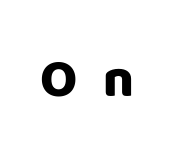
The image shows 53 px sans-serif type, upright; set unusually wide letter spacing (+0.49 em), not underlined; low stroke contrast and a large x-height.
